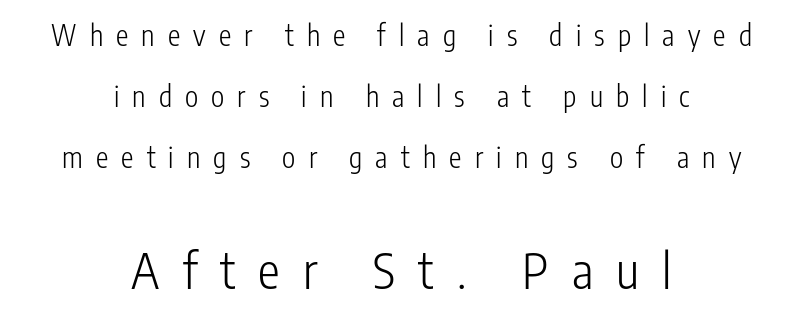
{"serif": "no", "italic": "no", "bold": "no", "weight": "light", "width": "condensed", "stroke_contrast": "low", "x_height": "medium", "monospaced": "no", "underline": "no", "align": "center", "line_spacing": "loose", "line_spacing_ratio": 2.17, "letter_spacing": "wide", "letter_spacing_em": 0.47, "larger_block": "second", "size_ratio": 1.75, "glyph_px": 49}
